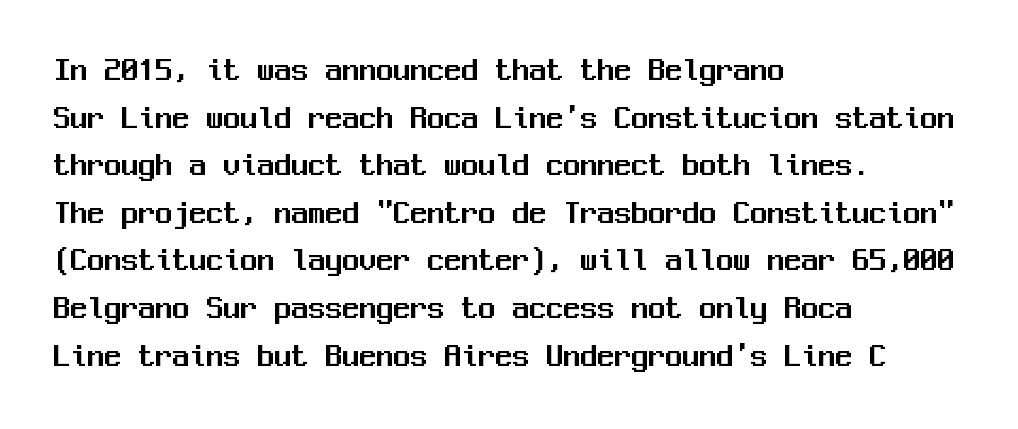
Q: Is the text italic (slanted)? A: No, it is upright.
Q: Is the typeface a serif or a sans-serif typeface? A: Sans-serif.
Q: Is the text underlined? A: No.
Q: How is the paragraph aligned? A: Left-aligned.
Q: Is the spacing between letters normal or unusually wide? A: Normal.
Q: Is the spacing between lines tight, normal or loose? A: Normal.
Q: Width (condensed, normal, or wide)? A: Normal.
Q: Stroke contrast? A: Medium.
Q: x-height? A: Medium.
Q: Monospaced? A: Yes.
